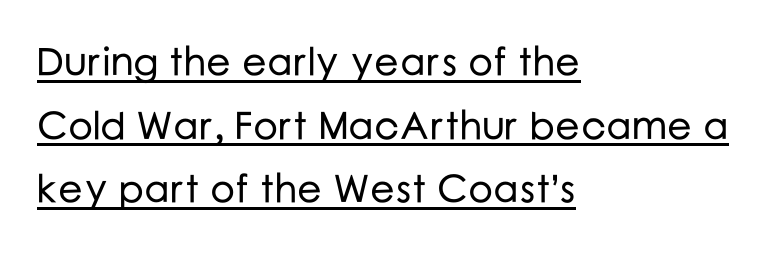
Q: Is the text italic (slanted)? A: No, it is upright.
Q: Is the typeface a serif or a sans-serif typeface? A: Sans-serif.
Q: Is the text underlined? A: Yes.
Q: How is the paragraph aligned? A: Left-aligned.
Q: Is the spacing between letters normal or unusually wide? A: Normal.
Q: Is the spacing between lines tight, normal or loose? A: Normal.
Q: Width (condensed, normal, or wide)? A: Normal.
Q: Stroke contrast? A: Low.
Q: x-height? A: Medium.
Q: Monospaced? A: No.
